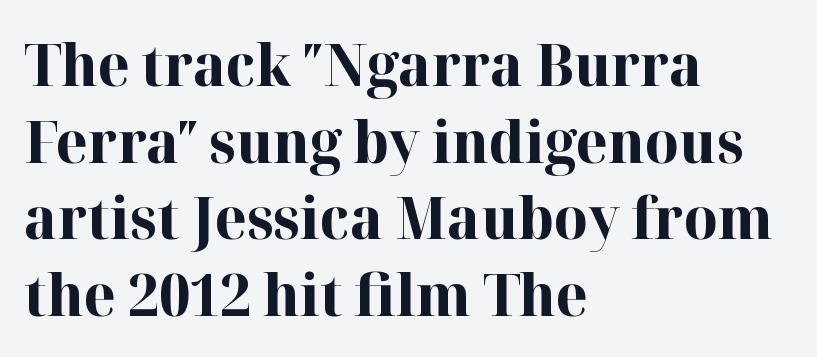
The image shows 58 px bold serif type, upright; set left-aligned, normal line spacing (1.32x), normal letter spacing, not underlined; high stroke contrast and a medium x-height.
